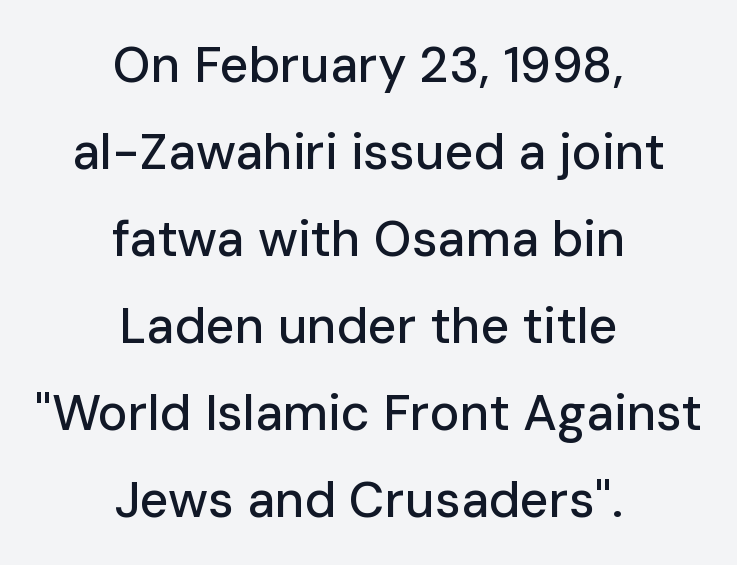
Q: Is the text italic (slanted)? A: No, it is upright.
Q: Is the typeface a serif or a sans-serif typeface? A: Sans-serif.
Q: Is the text underlined? A: No.
Q: How is the paragraph aligned? A: Centered.
Q: Is the spacing between letters normal or unusually wide? A: Normal.
Q: Width (condensed, normal, or wide)? A: Normal.
Q: Stroke contrast? A: Low.
Q: x-height? A: Medium.
Q: Monospaced? A: No.
